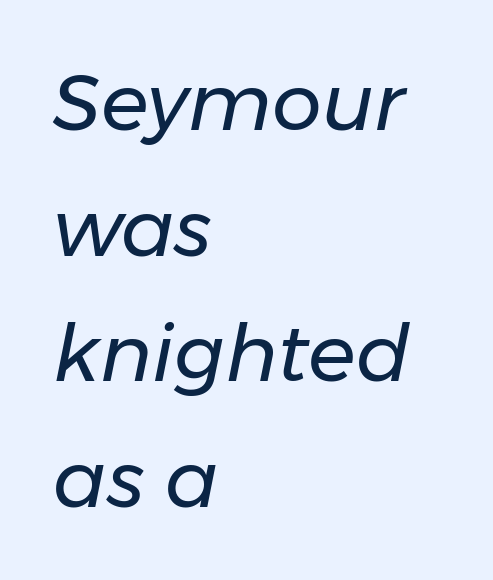
This sample uses an oblique cut, with every glyph tilted off the vertical. Each word holds together tightly as a unit, with standard inter-letter gaps. This sample keeps an unexceptional amount of space between lines. Summary of weight: not heavy and not bold. Looks like regular typesetting: each glyph gets only the width it needs. The passage is arranged the way most books set body copy — flush left.
